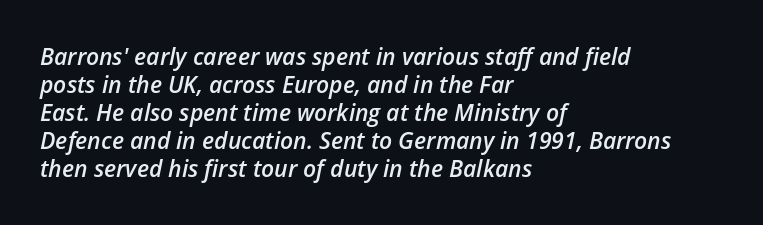
{"italic": "yes", "lean": "right", "slant_degrees": 12, "bold": "semi", "underline": "no", "align": "left", "line_spacing_ratio": 1.22, "letter_spacing": "normal", "letter_spacing_em": 0.0, "glyph_px": 23}
